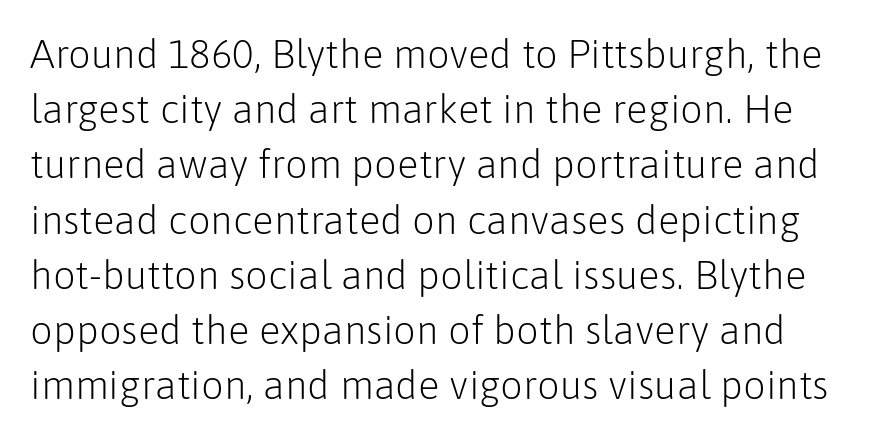
A roman cut, with each character standing at attention. The passage shown stacks its lines at a standard gap. Do the characters align in a grid? No, the font is proportional. Lines of text with bare space underneath. Does the type have serifs? No, each stem ends abruptly. Stroke thickness stays within the range of a standard reading face or lighter.
